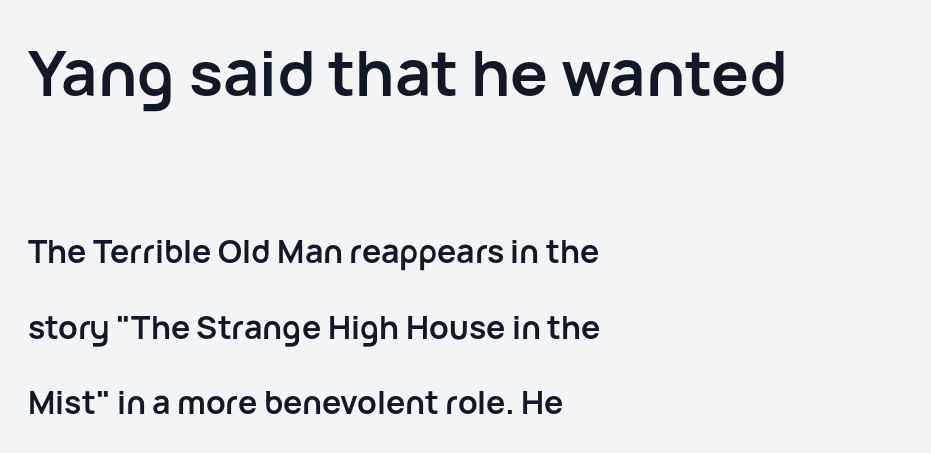
{"serif": "no", "italic": "no", "bold": "yes", "weight": "semibold", "width": "normal", "stroke_contrast": "low", "x_height": "medium", "monospaced": "no", "underline": "no", "align": "left", "line_spacing": "loose", "line_spacing_ratio": 2.37, "letter_spacing": "normal", "letter_spacing_em": 0.0, "larger_block": "first", "size_ratio": 1.97, "glyph_px": 63}
